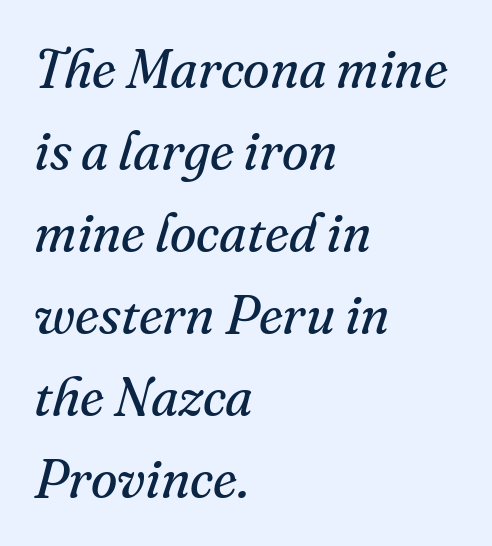
Q: Is the text bold? A: No.
Q: Is the text italic (slanted)? A: Yes, it leans right by about 16 degrees.
Q: Is the typeface a serif or a sans-serif typeface? A: Serif.
Q: Is the text underlined? A: No.
Q: How is the paragraph aligned? A: Left-aligned.
Q: Is the spacing between letters normal or unusually wide? A: Normal.
Q: Is the spacing between lines tight, normal or loose? A: Normal.
Q: Width (condensed, normal, or wide)? A: Normal.
Q: Stroke contrast? A: Medium.
Q: x-height? A: Small.
Q: Monospaced? A: No.
